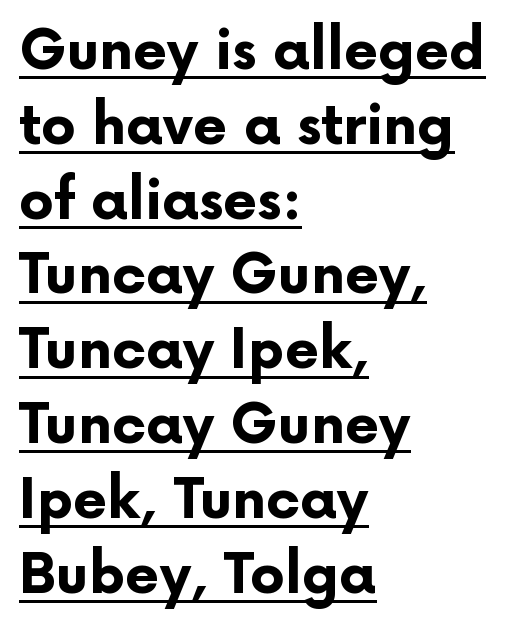
The image shows 55 px bold sans-serif type, upright; set left-aligned, normal line spacing (1.36x), normal letter spacing, underlined; low stroke contrast and a medium x-height.
